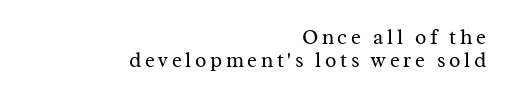
Q: Is the text bold? A: No.
Q: Is the text italic (slanted)? A: No, it is upright.
Q: Is the text underlined? A: No.
Q: How is the paragraph aligned? A: Right-aligned.
Q: Is the spacing between lines tight, normal or loose? A: Tight.
